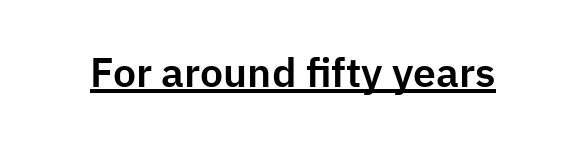
{"serif": "no", "italic": "no", "width": "normal", "stroke_contrast": "low", "x_height": "medium", "monospaced": "no", "underline": "yes", "letter_spacing": "normal", "letter_spacing_em": 0.0, "glyph_px": 41}
